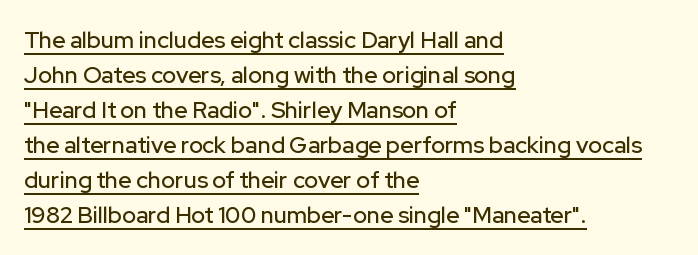
The image shows 23 px text type, upright; set left-aligned, normal line spacing (1.52x), normal letter spacing, underlined.
